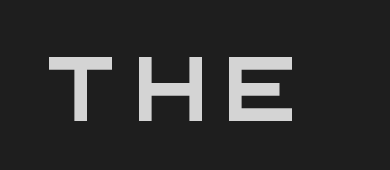
{"serif": "no", "width": "wide", "stroke_contrast": "medium", "x_height": "large", "monospaced": "yes", "underline": "no", "letter_spacing": "wide", "letter_spacing_em": 0.23, "glyph_px": 63}
